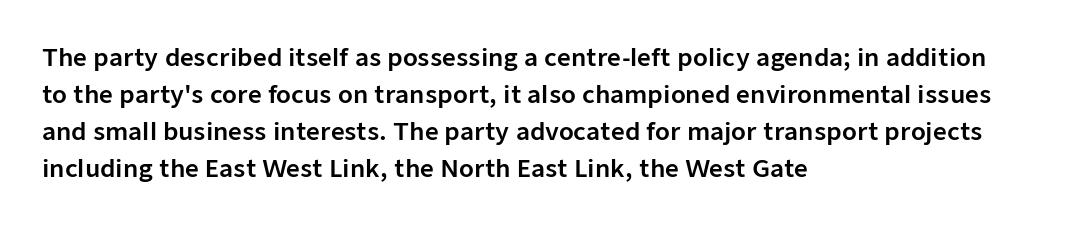
{"italic": "no", "underline": "no", "align": "left", "line_spacing": "normal", "line_spacing_ratio": 1.54, "letter_spacing": "normal", "letter_spacing_em": 0.0, "glyph_px": 24}
